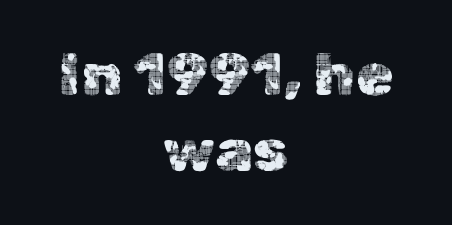
{"serif": "no", "italic": "no", "width": "normal", "x_height": "medium", "monospaced": "no", "underline": "no", "align": "center", "line_spacing": "normal", "line_spacing_ratio": 1.25, "letter_spacing": "normal", "letter_spacing_em": 0.0, "glyph_px": 61}
